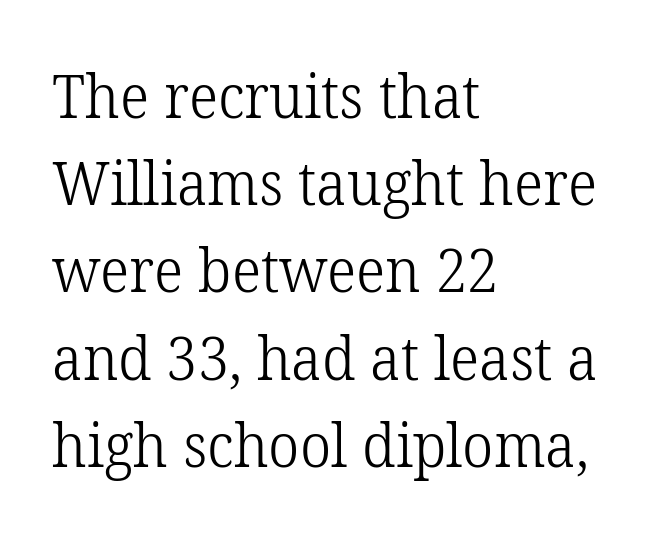
{"serif": "yes", "italic": "no", "bold": "no", "weight": "light", "width": "normal", "stroke_contrast": "low", "x_height": "medium", "monospaced": "no", "underline": "no", "align": "left", "line_spacing": "normal", "line_spacing_ratio": 1.43, "letter_spacing": "normal", "letter_spacing_em": 0.0, "glyph_px": 61}
